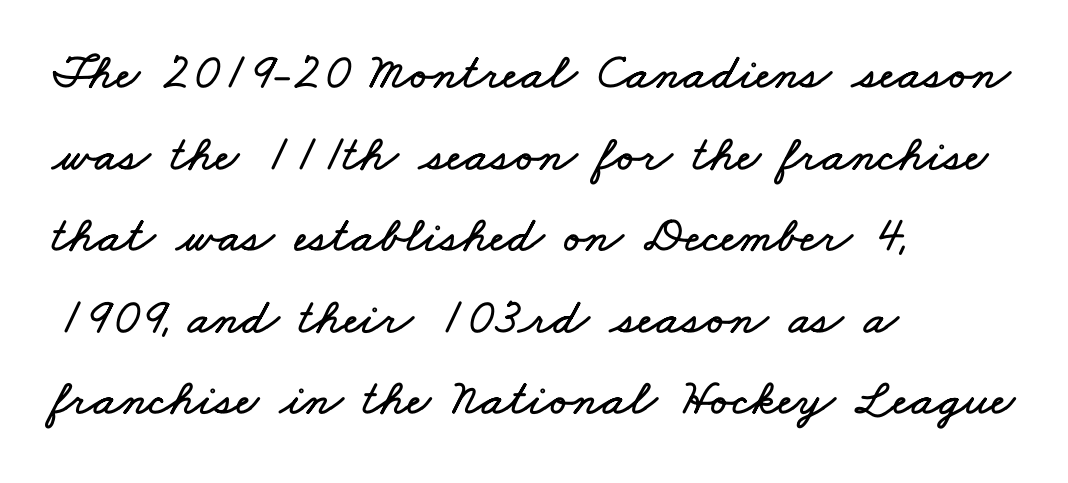
Is the block centered? No — it sits flush against the left margin. Glyph-to-glyph distance matches everyday printed text. A bare baseline throughout the passage. Each letter keeps its own natural width here, so spacing adapts to shape. Leading matches the norm, producing a regular column.
